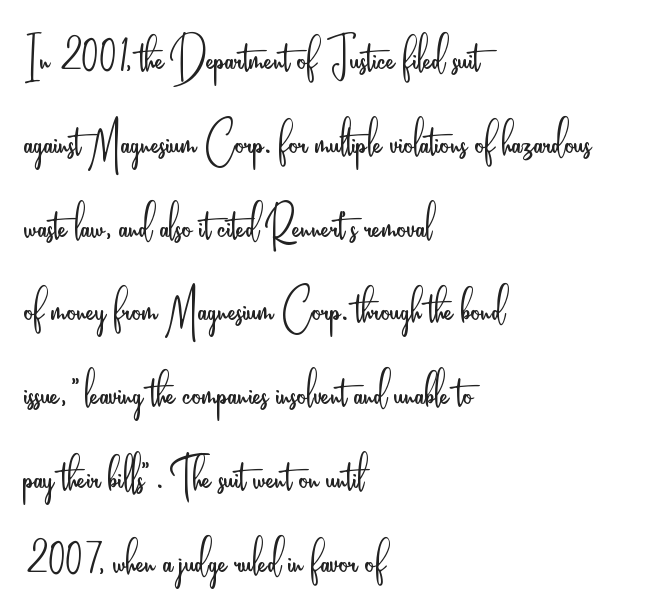
{"serif": "no", "bold": "no", "weight": "light", "width": "condensed", "stroke_contrast": "low", "x_height": "small", "monospaced": "no", "underline": "no", "align": "left", "line_spacing": "normal", "line_spacing_ratio": 1.42, "letter_spacing": "normal", "letter_spacing_em": 0.0, "glyph_px": 59}
